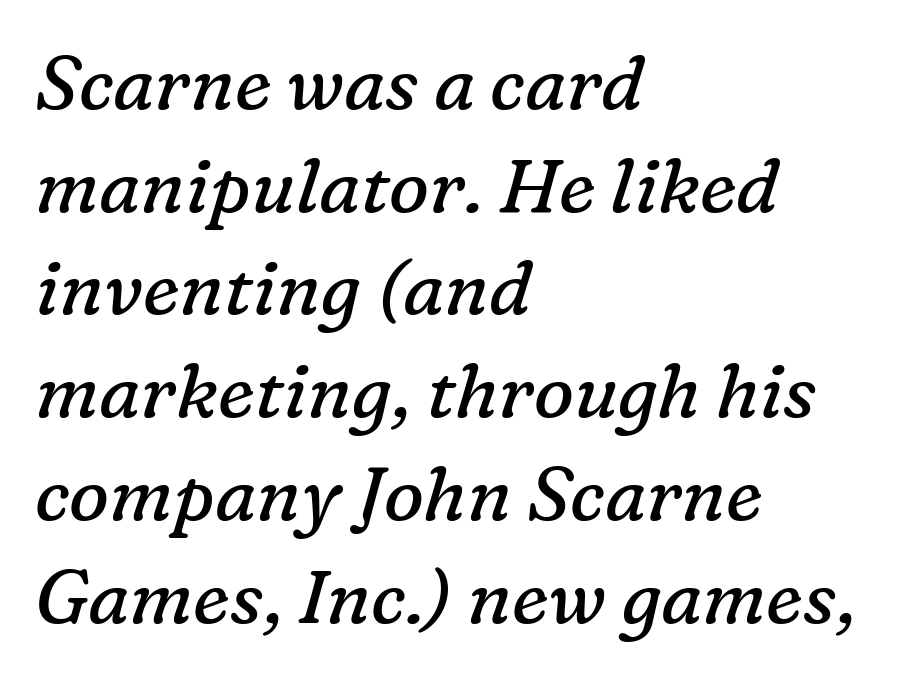
Q: Is the text bold? A: No.
Q: Is the text italic (slanted)? A: Yes, it leans right by about 16 degrees.
Q: Is the typeface a serif or a sans-serif typeface? A: Serif.
Q: Is the text underlined? A: No.
Q: How is the paragraph aligned? A: Left-aligned.
Q: Is the spacing between letters normal or unusually wide? A: Normal.
Q: Is the spacing between lines tight, normal or loose? A: Normal.
Q: Width (condensed, normal, or wide)? A: Normal.
Q: Stroke contrast? A: Low.
Q: x-height? A: Medium.
Q: Monospaced? A: No.
